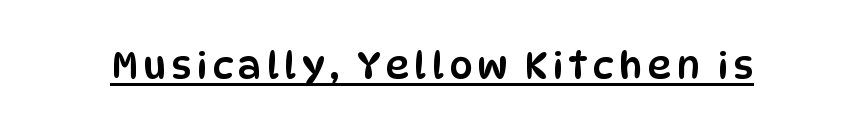
Q: Is the text italic (slanted)? A: No, it is upright.
Q: Is the typeface a serif or a sans-serif typeface? A: Sans-serif.
Q: Is the text underlined? A: Yes.
Q: Width (condensed, normal, or wide)? A: Condensed.
Q: Stroke contrast? A: Low.
Q: x-height? A: Large.
Q: Monospaced? A: No.
